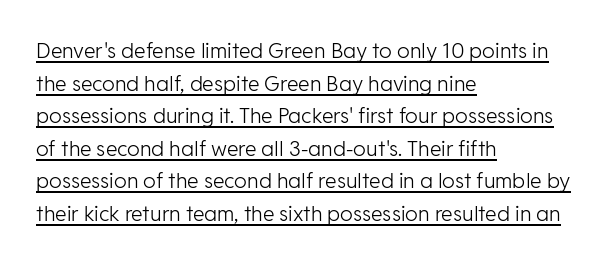
The image shows 21 px text type, upright; set left-aligned, normal line spacing (1.55x), normal letter spacing, underlined.
